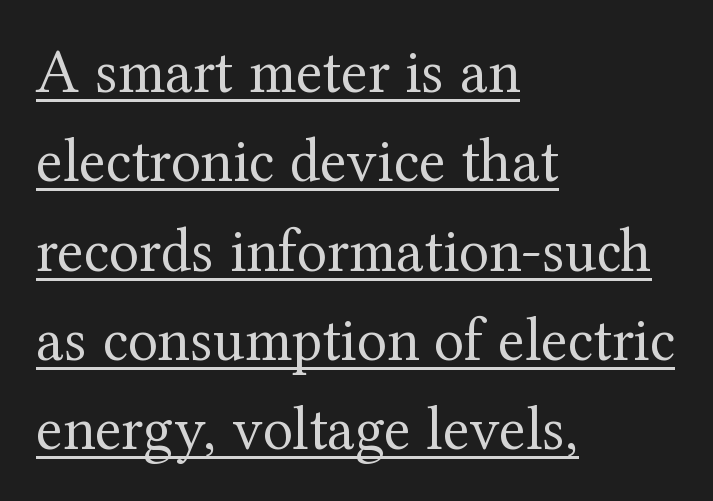
Q: Is the text bold? A: No.
Q: Is the text italic (slanted)? A: No, it is upright.
Q: Is the typeface a serif or a sans-serif typeface? A: Serif.
Q: Is the text underlined? A: Yes.
Q: How is the paragraph aligned? A: Left-aligned.
Q: Is the spacing between letters normal or unusually wide? A: Normal.
Q: Is the spacing between lines tight, normal or loose? A: Normal.
Q: Width (condensed, normal, or wide)? A: Normal.
Q: Stroke contrast? A: Medium.
Q: x-height? A: Medium.
Q: Monospaced? A: No.
